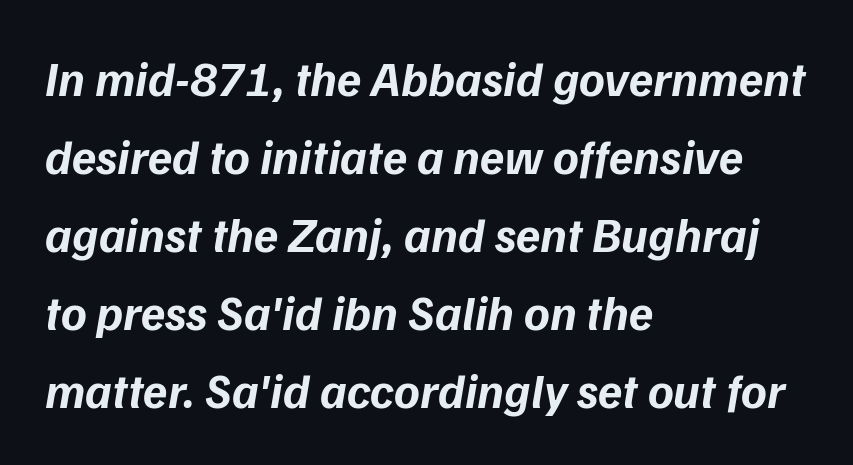
{"italic": "yes", "lean": "right", "slant_degrees": 9, "bold": "yes", "weight": "bold", "width": "normal", "stroke_contrast": "low", "x_height": "medium", "monospaced": "no", "underline": "no", "align": "left", "line_spacing": "normal", "line_spacing_ratio": 1.59, "letter_spacing": "normal", "letter_spacing_em": 0.0, "glyph_px": 49}
